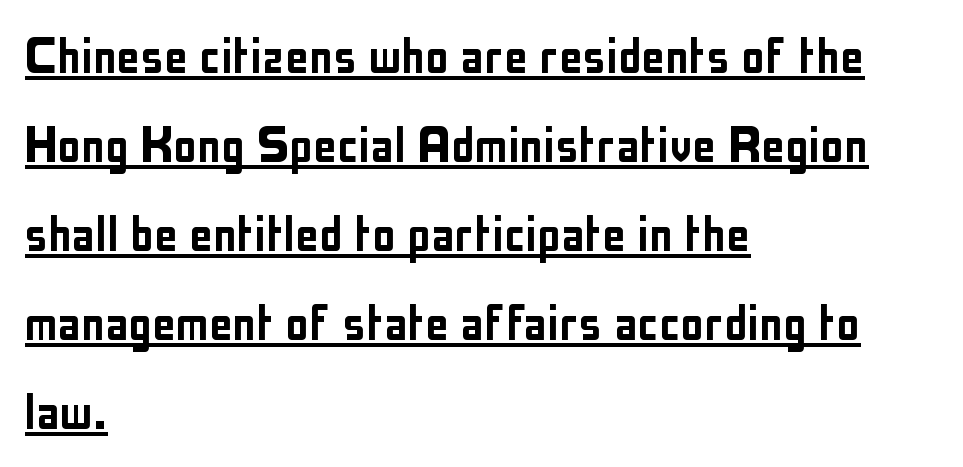
What stands out about the letter spacing? Nothing — it is the standard amount. Regarding leading, the lines here are spaced in the standard way. The typesetter chose a ragged-right arrangement here. The passage shown is typeset with a sans-serif family. The face used here appears with an underline applied.
